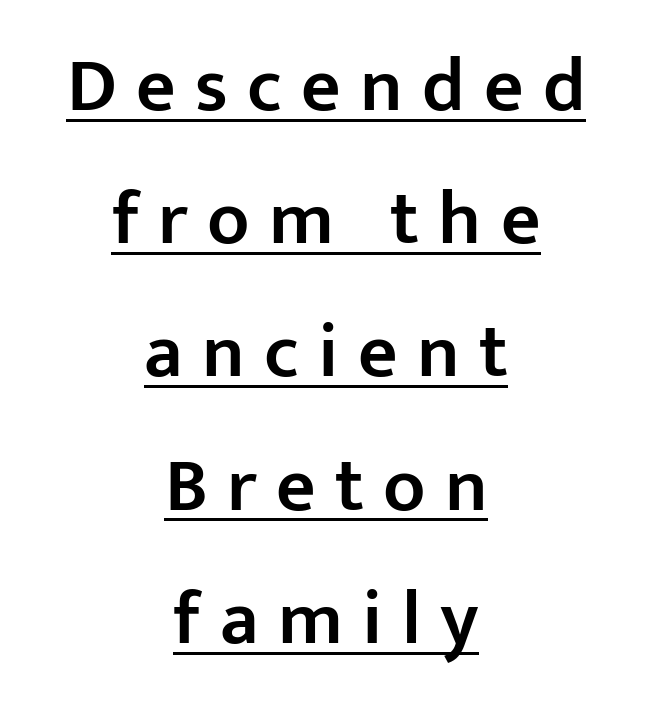
Letter spacing: wide. Character widths vary here, with narrow letters taking less room than wide ones. Where is the straight margin? There isn't one; the lines are centered. Each letter's strokes conclude bluntly, with no projecting serifs. Every stem runs plumb, perpendicular to the baseline. The letters are semibold — heavier than regular but short of a full bold.
